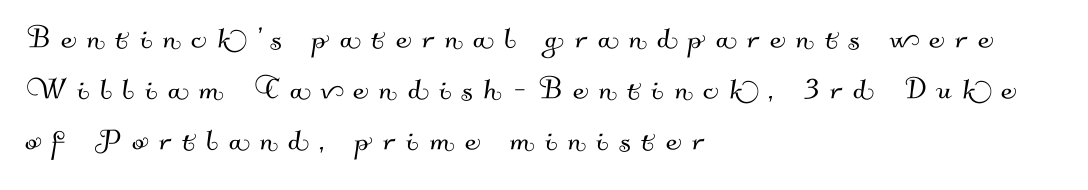
{"serif": "no", "width": "normal", "stroke_contrast": "medium", "x_height": "small", "monospaced": "no", "underline": "no", "align": "left", "line_spacing": "normal", "line_spacing_ratio": 1.42, "letter_spacing": "wide", "letter_spacing_em": 0.31, "glyph_px": 36}
